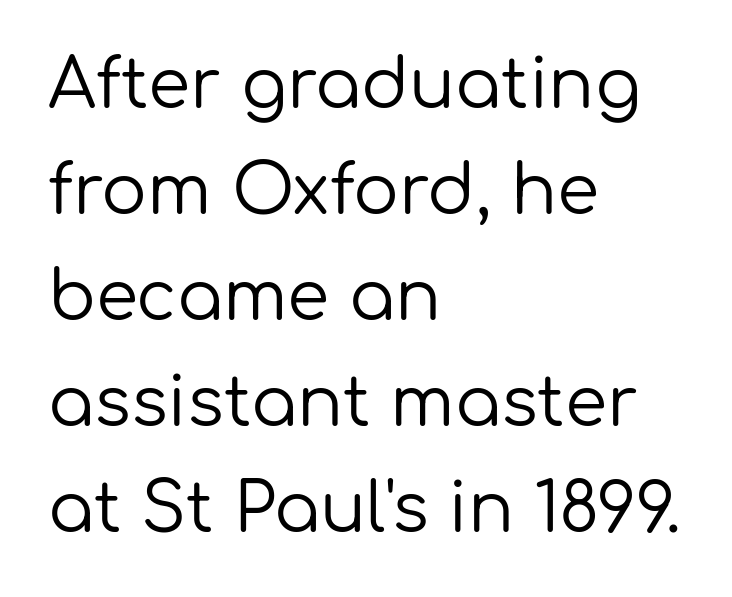
The image shows 68 px regular-weight sans-serif type, upright; set left-aligned, normal line spacing (1.56x), normal letter spacing, not underlined; low stroke contrast and a medium x-height.
